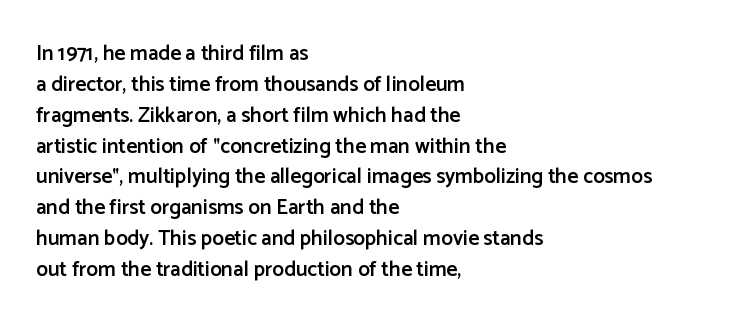
The image shows 21 px text type, upright; set left-aligned, normal line spacing (1.47x), normal letter spacing, not underlined.
